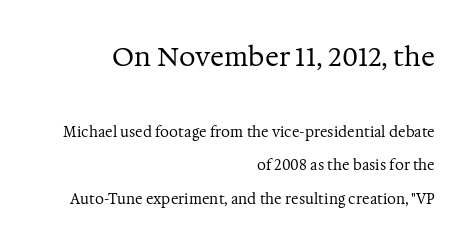
The image shows 26 px text type, upright; set right-aligned, loose line spacing (2.39x), normal letter spacing, not underlined; the first (top) block is 1.86x larger.
